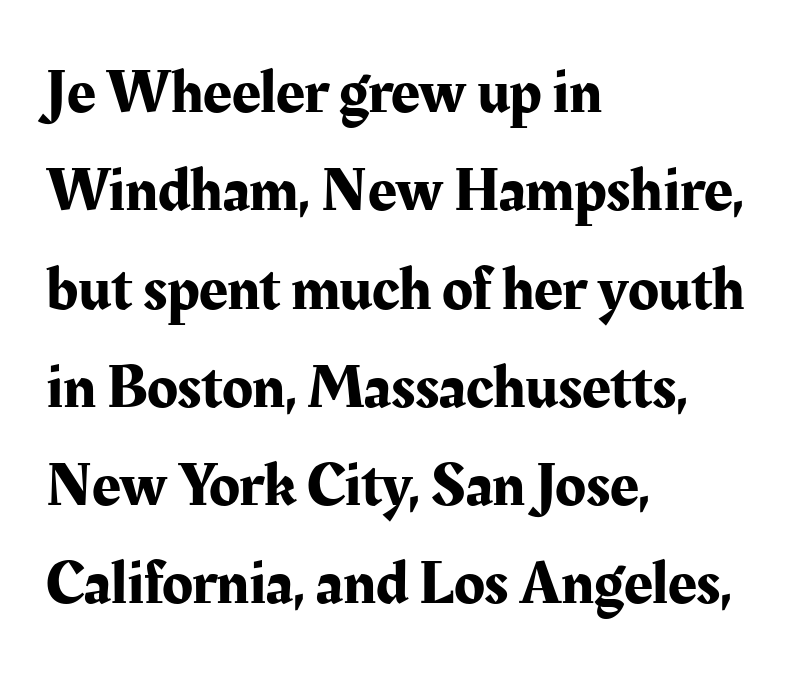
The image shows 63 px serif type, upright; set left-aligned, normal line spacing (1.56x), normal letter spacing, not underlined; medium stroke contrast and a medium x-height.
